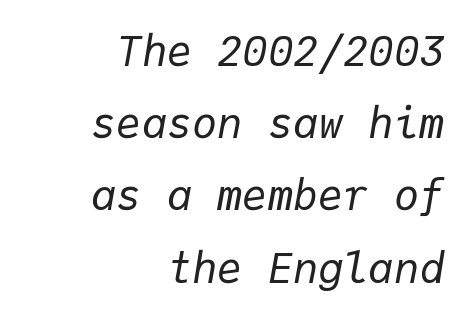
Q: Is the text bold? A: No.
Q: Is the text italic (slanted)? A: Yes, it leans right by about 9 degrees.
Q: Is the text underlined? A: No.
Q: How is the paragraph aligned? A: Right-aligned.
Q: Is the spacing between letters normal or unusually wide? A: Normal.
Q: Width (condensed, normal, or wide)? A: Normal.
Q: Stroke contrast? A: Low.
Q: x-height? A: Medium.
Q: Monospaced? A: Yes.
